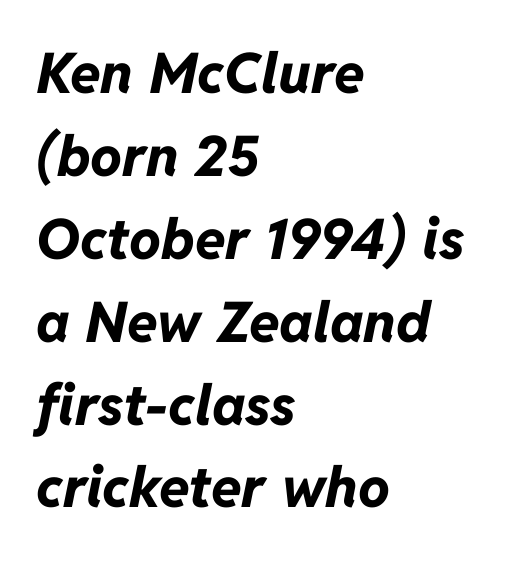
This sample uses an oblique cut, with every glyph tilted off the vertical. Descender tails drop into unmarked territory. Caption: multi-line text, flush left, ragged right. Proportional: the letters do not fall into vertical columns. How would I describe the line gaps? Plain and ordinary.
